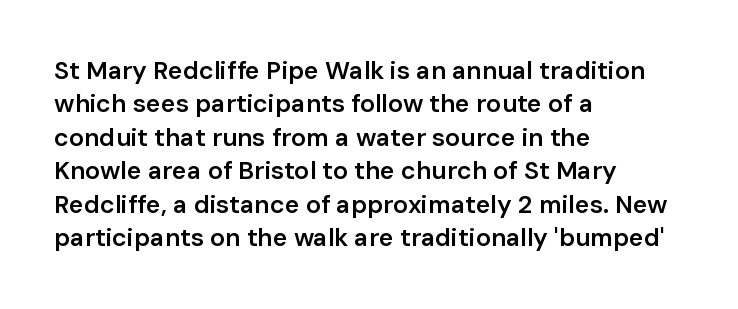
The image shows 25 px text type, upright; set left-aligned, normal line spacing (1.34x), normal letter spacing, not underlined.
